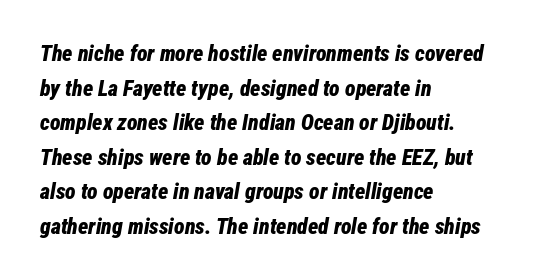
Q: Is the text bold? A: Yes.
Q: Is the text italic (slanted)? A: Yes, it leans right by about 12 degrees.
Q: Is the text underlined? A: No.
Q: How is the paragraph aligned? A: Left-aligned.
Q: Is the spacing between letters normal or unusually wide? A: Normal.
Q: Is the spacing between lines tight, normal or loose? A: Normal.
